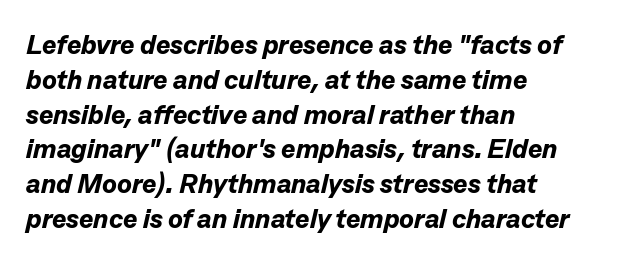
The image shows 27 px bold type, italic (leaning right); set left-aligned, normal line spacing (1.29x), normal letter spacing, not underlined.
